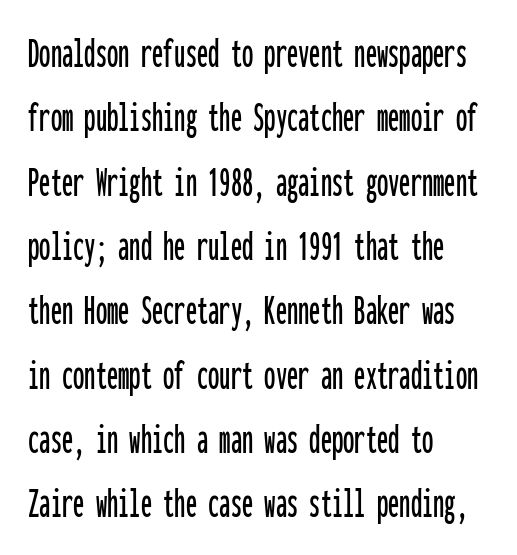
Q: Is the text italic (slanted)? A: No, it is upright.
Q: Is the typeface a serif or a sans-serif typeface? A: Sans-serif.
Q: Is the text underlined? A: No.
Q: How is the paragraph aligned? A: Left-aligned.
Q: Is the spacing between letters normal or unusually wide? A: Normal.
Q: Is the spacing between lines tight, normal or loose? A: Normal.
Q: Width (condensed, normal, or wide)? A: Condensed.
Q: Stroke contrast? A: Low.
Q: x-height? A: Medium.
Q: Monospaced? A: Yes.
